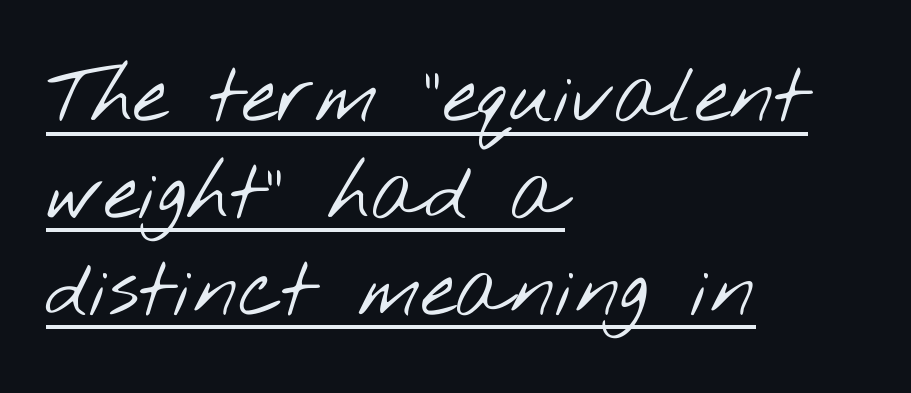
Q: Is the text bold? A: No.
Q: Is the typeface a serif or a sans-serif typeface? A: Sans-serif.
Q: Is the text underlined? A: Yes.
Q: How is the paragraph aligned? A: Left-aligned.
Q: Is the spacing between letters normal or unusually wide? A: Normal.
Q: Width (condensed, normal, or wide)? A: Wide.
Q: Stroke contrast? A: Low.
Q: x-height? A: Small.
Q: Monospaced? A: No.
